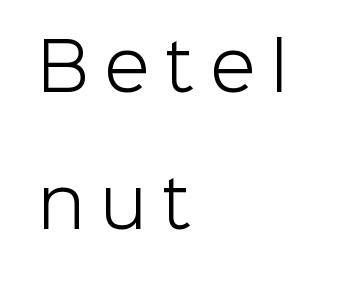
{"serif": "no", "italic": "no", "bold": "no", "weight": "light", "width": "normal", "stroke_contrast": "low", "x_height": "medium", "monospaced": "no", "underline": "no", "align": "left", "line_spacing": "loose", "line_spacing_ratio": 2.08, "letter_spacing": "wide", "letter_spacing_em": 0.24, "glyph_px": 66}
